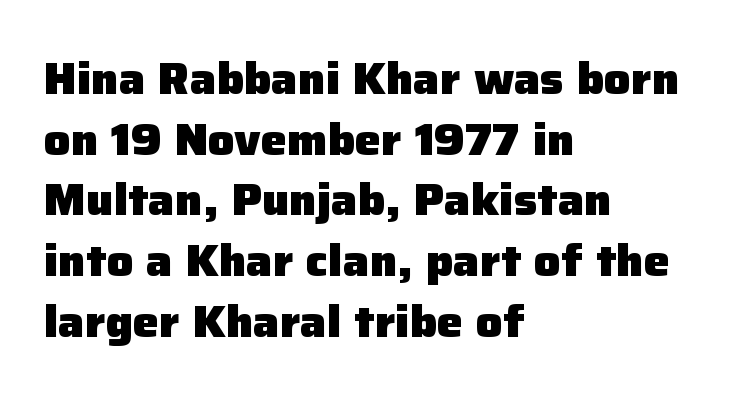
Q: Is the text bold? A: Yes.
Q: Is the text italic (slanted)? A: No, it is upright.
Q: Is the typeface a serif or a sans-serif typeface? A: Sans-serif.
Q: Is the text underlined? A: No.
Q: How is the paragraph aligned? A: Left-aligned.
Q: Is the spacing between letters normal or unusually wide? A: Normal.
Q: Is the spacing between lines tight, normal or loose? A: Normal.
Q: Width (condensed, normal, or wide)? A: Normal.
Q: Stroke contrast? A: Low.
Q: x-height? A: Medium.
Q: Monospaced? A: No.
